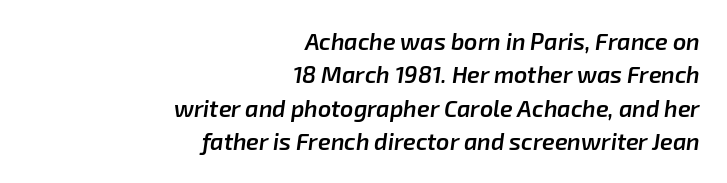
Q: Is the text bold? A: Semi-bold.
Q: Is the text italic (slanted)? A: Yes, it leans right by about 8 degrees.
Q: Is the text underlined? A: No.
Q: How is the paragraph aligned? A: Right-aligned.
Q: Is the spacing between letters normal or unusually wide? A: Normal.
Q: Is the spacing between lines tight, normal or loose? A: Normal.
